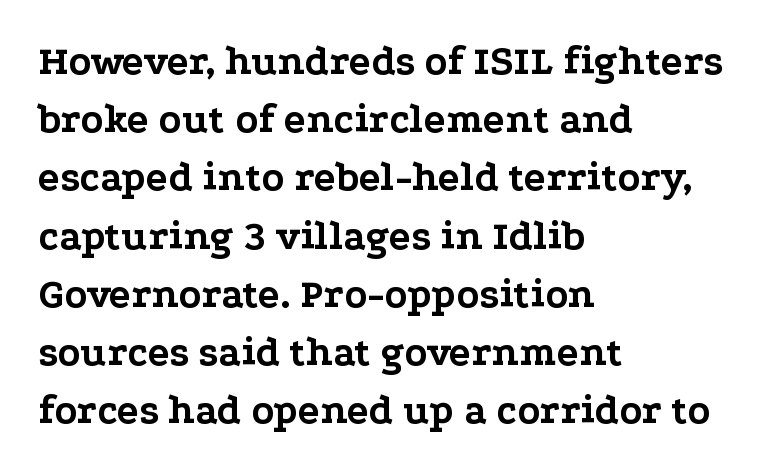
Every letter is thick-stroked: bold, no question. This sample has the flowing, uneven cadence of proportional lettering. This rendering features lettering with no underline. Evenly set lines give the paragraph a standard silhouette. When letters stand straight like this, we call the style roman or upright.
